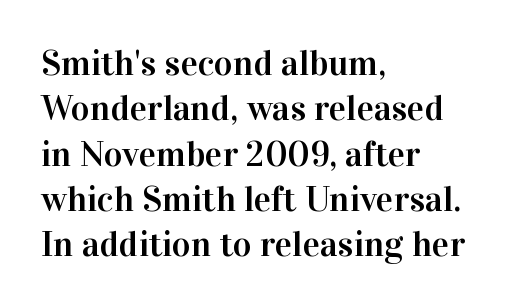
The glyphs are unaccompanied by any horizontal stroke below them. Upright lettering throughout. Varying glyph widths throughout — classic text-font behaviour. Inter-character spacing is left at the font's built-in metrics. Layout note: lines flush left.
